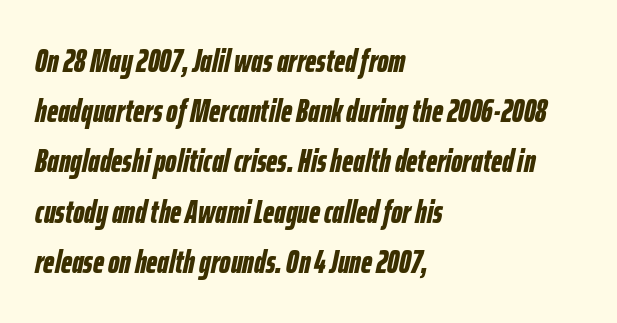
This rendering features lettering with no underline. A full-strength bold gives these letters their thick strokes. The rendering keeps characters at their native spacing. The leading is moderate, giving the passage an even texture.
